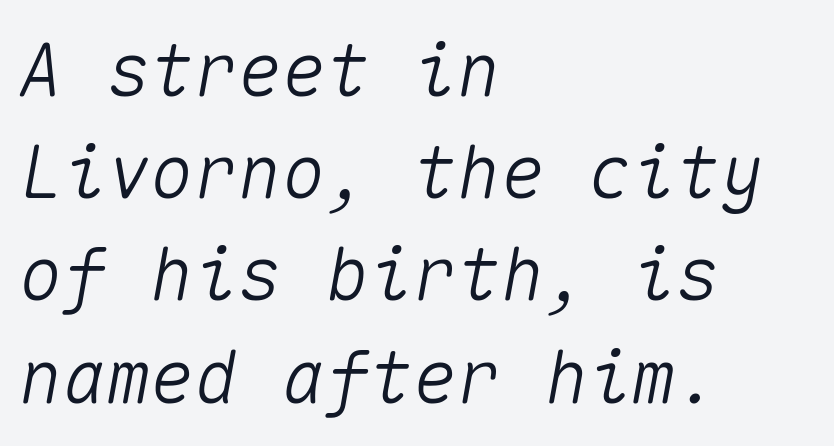
{"italic": "yes", "lean": "right", "slant_degrees": 10, "width": "normal", "stroke_contrast": "medium", "x_height": "medium", "monospaced": "yes", "underline": "no", "align": "left", "line_spacing": "normal", "line_spacing_ratio": 1.4, "letter_spacing": "normal", "letter_spacing_em": 0.0, "glyph_px": 73}
